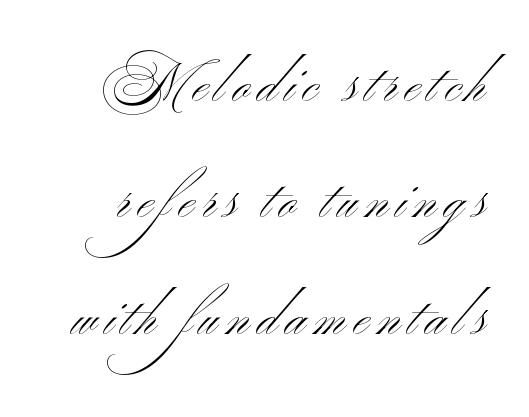
Q: Is the text bold? A: No.
Q: Is the text italic (slanted)? A: Yes.
Q: Is the typeface a serif or a sans-serif typeface? A: Sans-serif.
Q: Is the text underlined? A: No.
Q: Is the spacing between lines tight, normal or loose? A: Loose.
Q: Width (condensed, normal, or wide)? A: Wide.
Q: Stroke contrast? A: Medium.
Q: x-height? A: Small.
Q: Monospaced? A: No.
